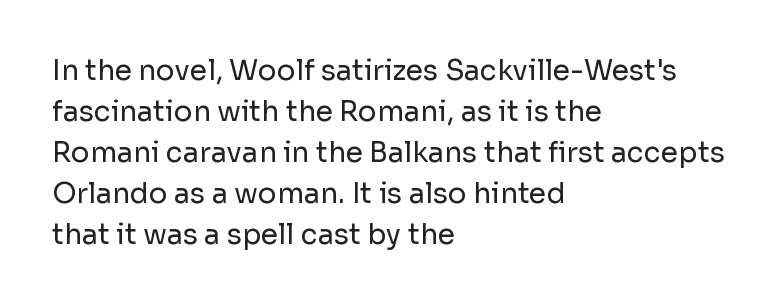
{"serif": "no", "italic": "no", "bold": "no", "weight": "regular", "width": "normal", "stroke_contrast": "low", "x_height": "medium", "monospaced": "no", "underline": "no", "align": "left", "line_spacing": "normal", "line_spacing_ratio": 1.46, "letter_spacing": "normal", "letter_spacing_em": 0.0, "glyph_px": 28}
